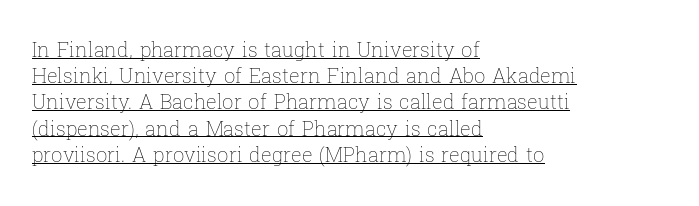
This rendering leaves character spacing at its baseline value. The space between consecutive lines is moderate. Caption: lettering with a line underneath. Caption: face not bold, strokes unweighted.
